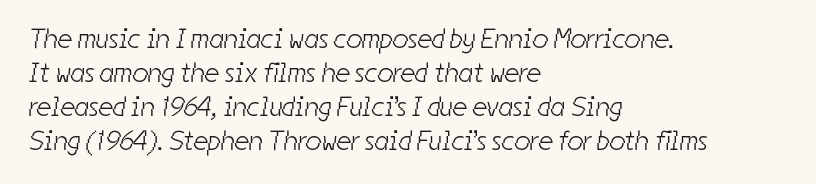
Ink coverage per letter is moderate at most. To sum up the face: it is a sans, with no serifs. All the whitespace from short lines collects on the right. Has an underline been added? It has not. The line texture is even and compact thanks to regular tracking. You could not count columns in this text — the font is proportionally spaced.
